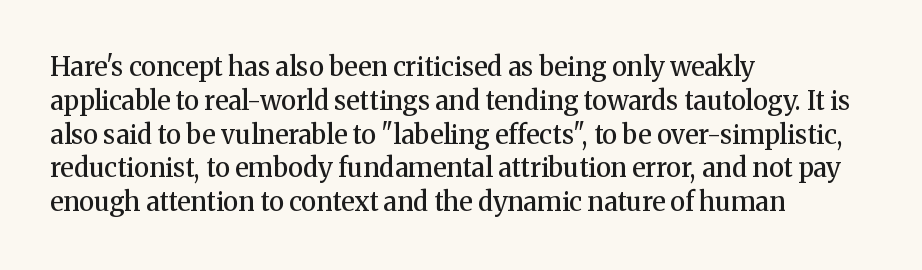
The image shows 26 px text type, upright; set left-aligned, normal line spacing (1.3x), normal letter spacing, not underlined.
